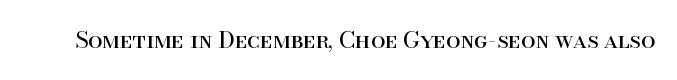
The image shows 23 px text type, upright; set normal letter spacing, not underlined.
